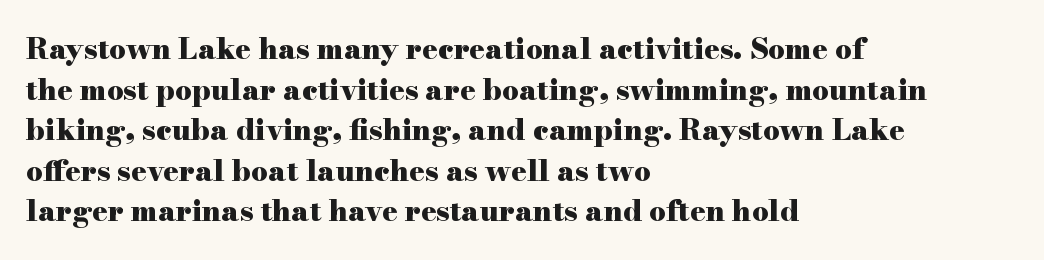
{"serif": "yes", "italic": "no", "bold": "yes", "weight": "heavy", "width": "wide", "stroke_contrast": "high", "x_height": "small", "monospaced": "no", "underline": "no", "align": "left", "line_spacing": "normal", "line_spacing_ratio": 1.4, "letter_spacing": "normal", "letter_spacing_em": 0.0, "glyph_px": 29}
